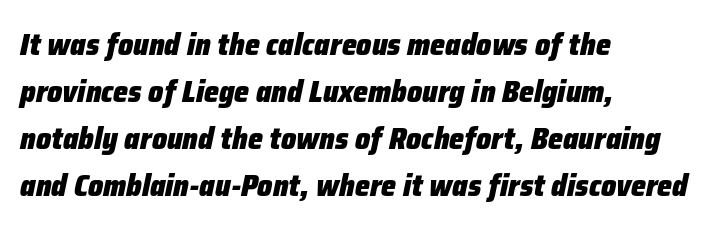
The horizontal fit of the characters is conventional and even. The glyphs look as if they've been sheared to an angle. Heavy-handed strokes throughout: this text is bold. Regular leading. This rendering features lettering with no underline.
